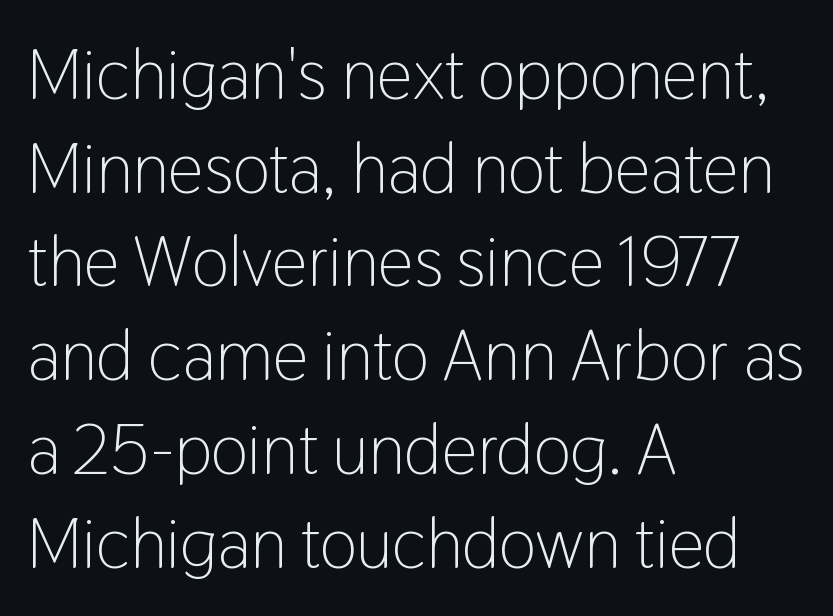
The image shows 71 px light, condensed sans-serif type, upright; set left-aligned, normal line spacing (1.32x), normal letter spacing, not underlined; low stroke contrast and a medium x-height.
